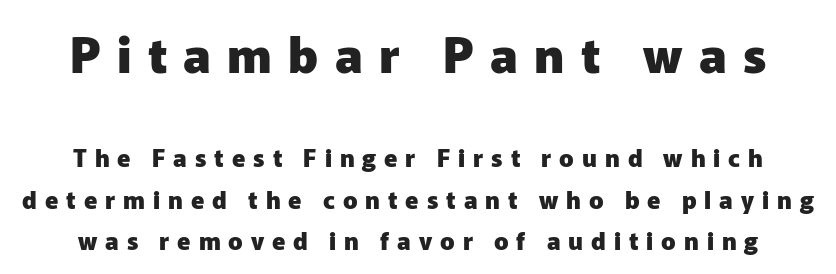
The image shows 49 px heavy sans-serif type, upright; set line spacing 1.72x, unusually wide letter spacing (+0.33 em), not underlined; the first (top) block is 2.04x larger; low stroke contrast and a medium x-height.
